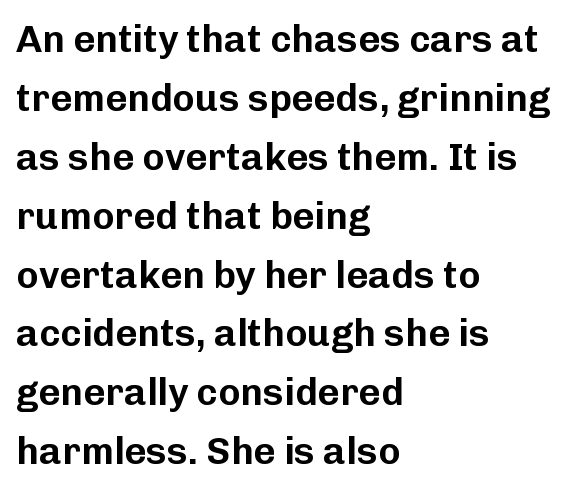
Posture: upright roman. Look at the tracking — it's just the regular setting, nothing added. A typesetter would call this leading conventional body-copy spacing. The passage shown is typed in a proportional face where columns would drift.
